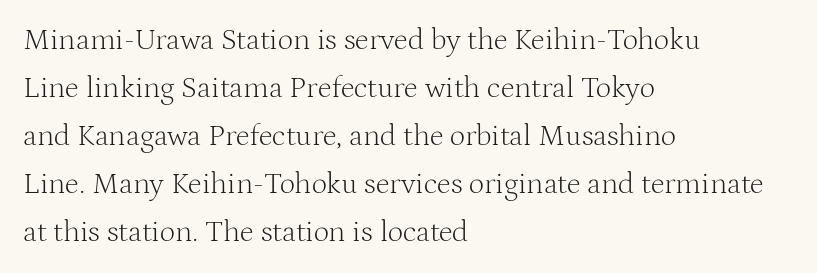
Looks like regular typesetting: each glyph gets only the width it needs. What kind of face is this? One with serifs. Line spacing here is normal. The space directly below the letters is spotless. Words appear dense and cohesive because spacing is normal.
